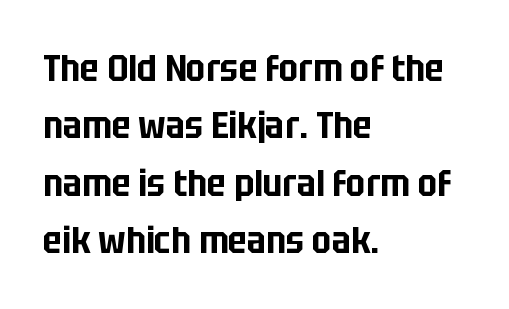
Q: Is the text italic (slanted)? A: No, it is upright.
Q: Is the typeface a serif or a sans-serif typeface? A: Sans-serif.
Q: Is the text underlined? A: No.
Q: How is the paragraph aligned? A: Left-aligned.
Q: Is the spacing between letters normal or unusually wide? A: Normal.
Q: Is the spacing between lines tight, normal or loose? A: Normal.
Q: Width (condensed, normal, or wide)? A: Condensed.
Q: Stroke contrast? A: Low.
Q: x-height? A: Large.
Q: Monospaced? A: No.
